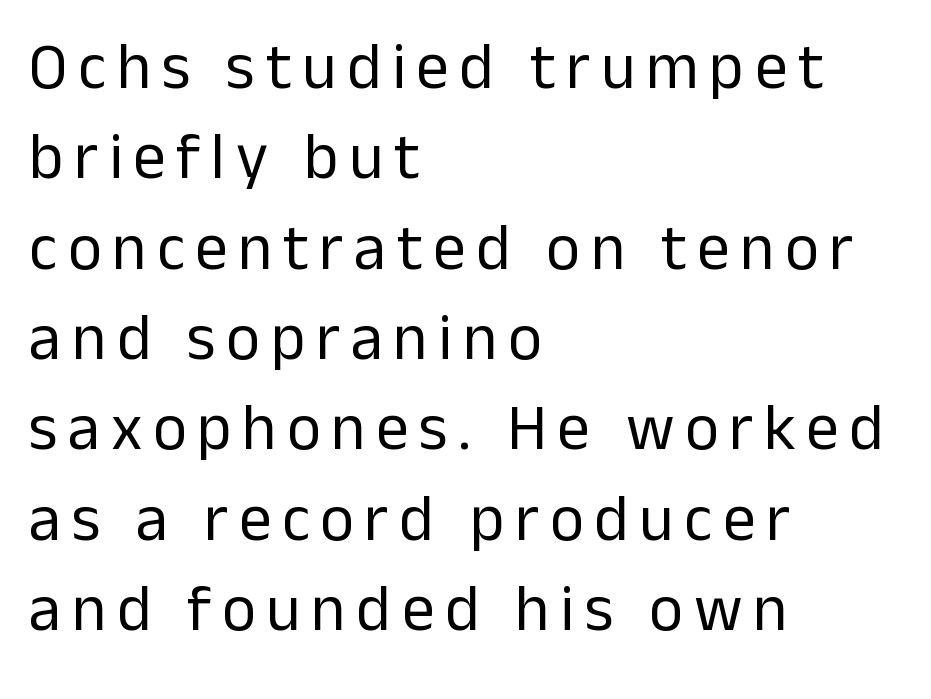
{"serif": "no", "italic": "no", "bold": "no", "weight": "regular", "width": "normal", "stroke_contrast": "low", "x_height": "medium", "monospaced": "no", "underline": "no", "align": "left", "line_spacing": "normal", "line_spacing_ratio": 1.39, "glyph_px": 65}
